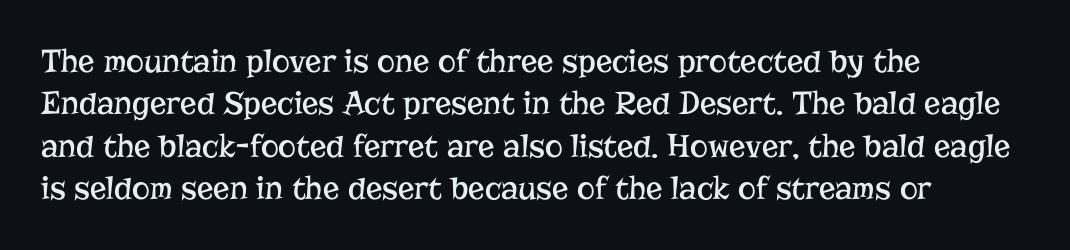
Descenders hang freely into open space. Words appear dense and cohesive because spacing is normal. Leading matches the norm, producing a regular column. Style check: upright.
